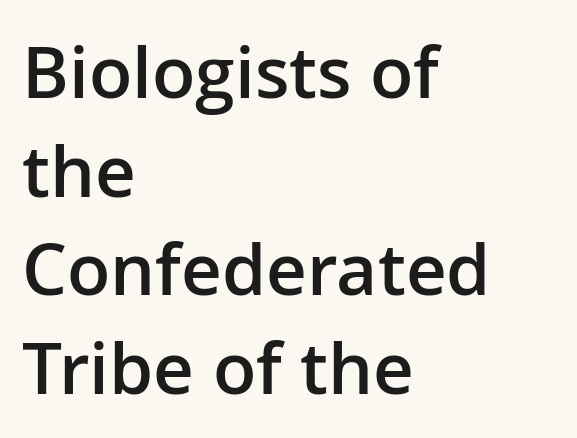
Characters follow at the spacing the type designer built in. The lines sit at an ordinary, default distance from one another. The gap between lines stays unmarked. What weight is shown? A semibold, between regular and bold. The face used here is a sans, in the tradition of grotesques and geometrics. A classic flush-left, rag-right setting is used for this passage.
